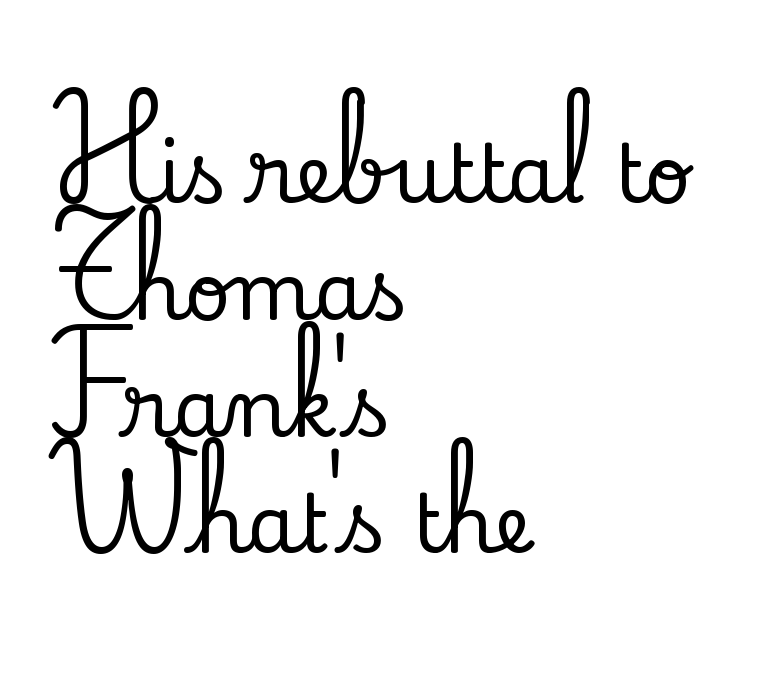
{"serif": "yes", "italic": "no", "width": "normal", "stroke_contrast": "low", "x_height": "small", "monospaced": "no", "underline": "no", "align": "left", "line_spacing": "normal", "line_spacing_ratio": 1.46, "letter_spacing": "normal", "letter_spacing_em": 0.0, "glyph_px": 80}
